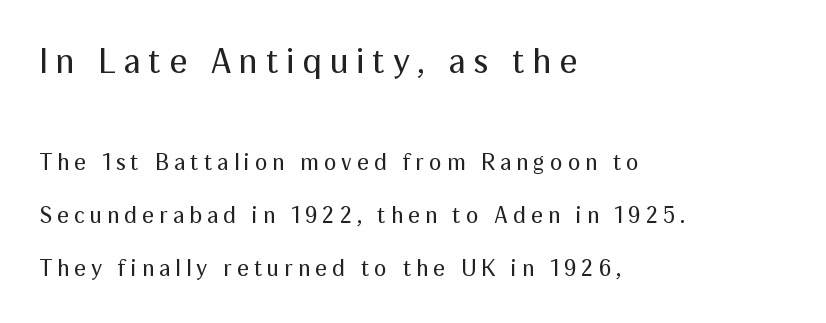
The image shows 35 px regular-weight sans-serif type, upright; set left-aligned, loose line spacing (2.3x), unusually wide letter spacing (+0.22 em), not underlined; the first (top) block is 1.52x larger; medium stroke contrast and a medium x-height.
